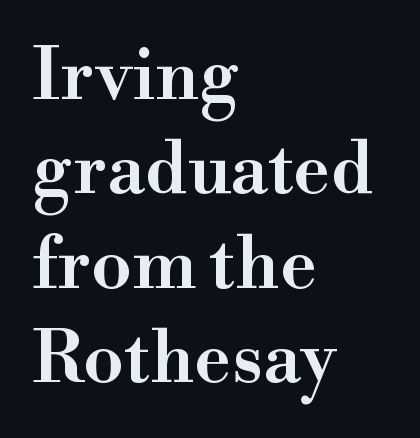
Q: Is the text bold? A: Semi-bold.
Q: Is the text italic (slanted)? A: No, it is upright.
Q: Is the typeface a serif or a sans-serif typeface? A: Serif.
Q: Is the text underlined? A: No.
Q: How is the paragraph aligned? A: Left-aligned.
Q: Is the spacing between letters normal or unusually wide? A: Normal.
Q: Is the spacing between lines tight, normal or loose? A: Normal.
Q: Width (condensed, normal, or wide)? A: Normal.
Q: Stroke contrast? A: High.
Q: x-height? A: Small.
Q: Monospaced? A: No.
